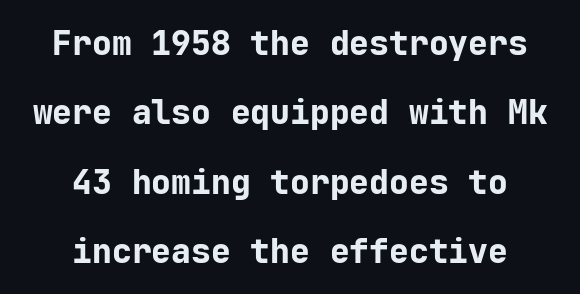
The image shows 33 px bold sans-serif type, upright, monospaced; set centered, loose line spacing (2.1x), normal letter spacing, not underlined; low stroke contrast and a medium x-height.
